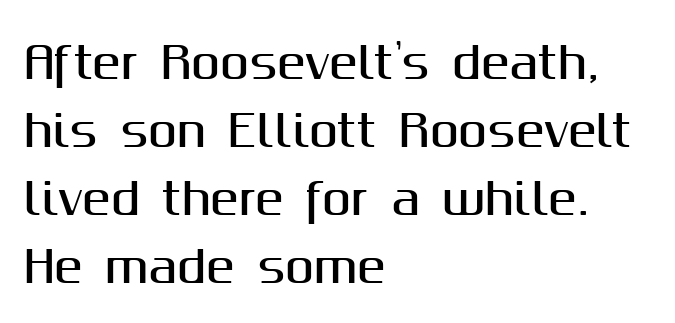
{"serif": "no", "italic": "no", "width": "normal", "stroke_contrast": "medium", "x_height": "medium", "monospaced": "no", "underline": "no", "align": "left", "line_spacing": "normal", "line_spacing_ratio": 1.58, "letter_spacing": "normal", "letter_spacing_em": 0.0, "glyph_px": 43}
